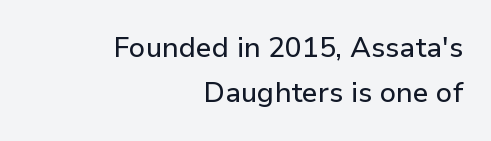
The lettering holds an erect, upright posture throughout. Leftover space on each line is placed entirely before the opening word. This block has exactly the height ordinary leading produces. Each letter keeps its own natural width here, so spacing adapts to shape. This rendering employs a face without finishing strokes, i.e., a sans-serif. Any mark beneath the type? The region is blank.
